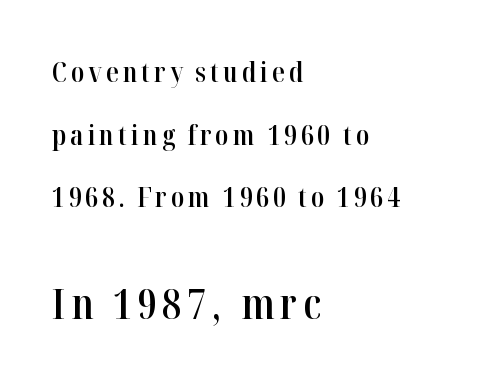
The image shows 42 px semibold, condensed serif type, upright; set left-aligned, loose line spacing (2.24x), not underlined; the second (bottom) block is 1.5x larger; high stroke contrast and a medium x-height.
